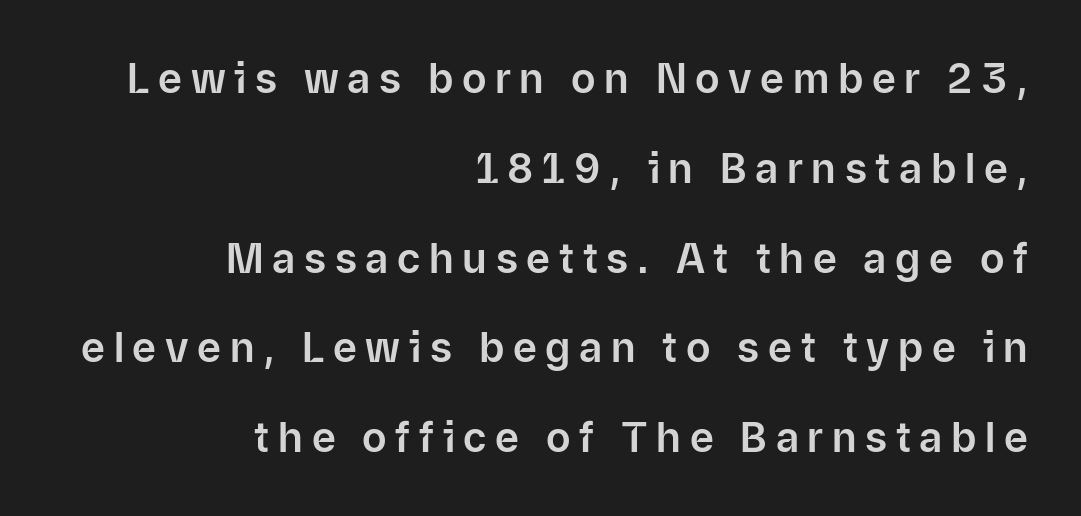
Q: Is the text italic (slanted)? A: No, it is upright.
Q: Is the typeface a serif or a sans-serif typeface? A: Sans-serif.
Q: Is the text underlined? A: No.
Q: How is the paragraph aligned? A: Right-aligned.
Q: Is the spacing between letters normal or unusually wide? A: Unusually wide.
Q: Is the spacing between lines tight, normal or loose? A: Loose.
Q: Width (condensed, normal, or wide)? A: Normal.
Q: Stroke contrast? A: Low.
Q: x-height? A: Medium.
Q: Monospaced? A: No.
